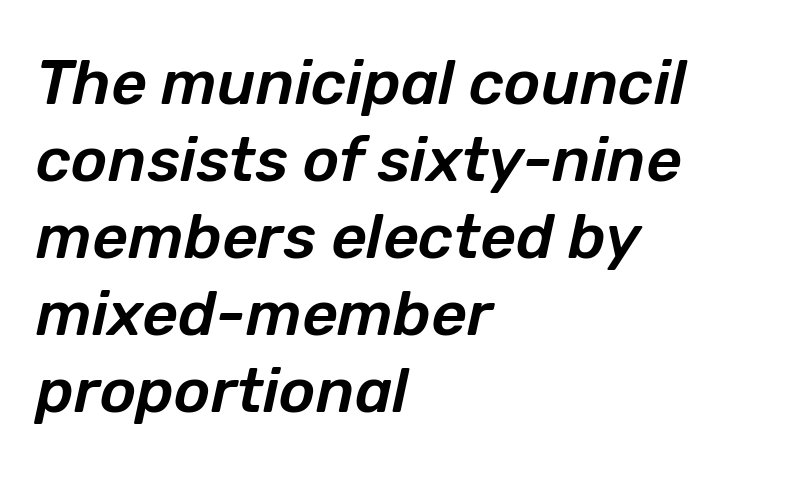
{"italic": "yes", "lean": "right", "slant_degrees": 12, "width": "normal", "stroke_contrast": "low", "x_height": "medium", "monospaced": "no", "underline": "no", "align": "left", "line_spacing_ratio": 1.24, "letter_spacing": "normal", "letter_spacing_em": 0.0, "glyph_px": 62}
